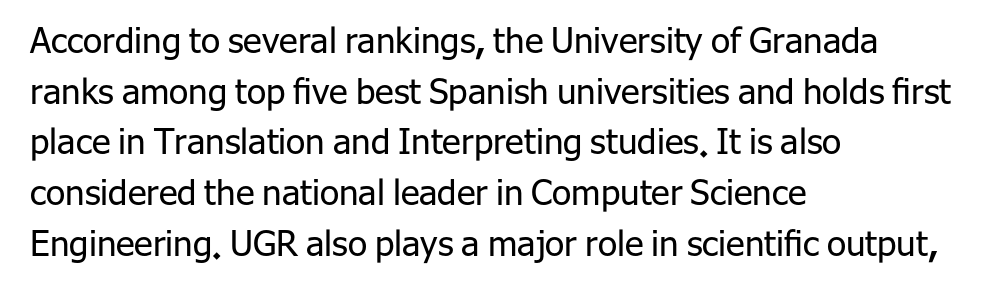
{"serif": "no", "italic": "no", "bold": "no", "weight": "regular", "width": "normal", "stroke_contrast": "low", "x_height": "medium", "monospaced": "no", "underline": "no", "align": "left", "line_spacing": "normal", "line_spacing_ratio": 1.45, "letter_spacing": "normal", "letter_spacing_em": 0.0, "glyph_px": 35}
